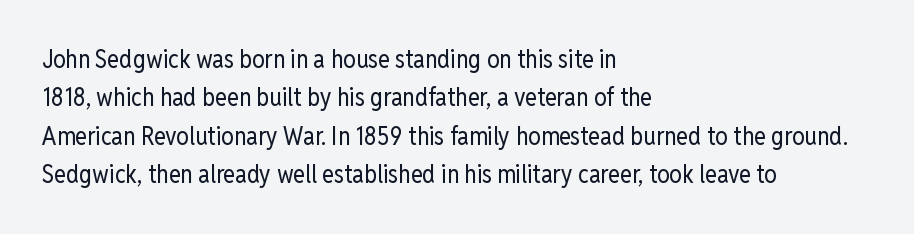
The image shows 25 px text type, upright; set left-aligned, normal line spacing (1.54x), normal letter spacing, not underlined.
